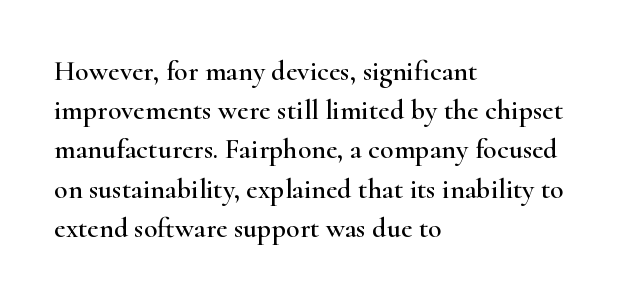
Each word holds together tightly as a unit, with standard inter-letter gaps. Notice how the stems are strictly vertical — no italics here. The passage shown stacks its lines at a standard gap. Font category for this specimen: serif. The glyphs are unaccompanied by any horizontal stroke below them. The rendering uses natural spacing where letterforms have individual widths.
